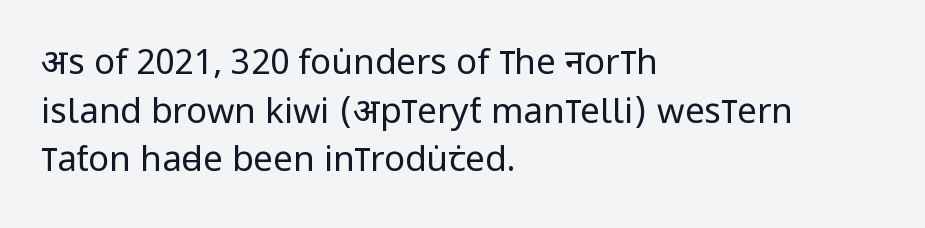
The image shows 35 px regular-weight, condensed sans-serif type, upright; set left-aligned, normal line spacing (1.39x), normal letter spacing, not underlined; low stroke contrast and a large x-height.
